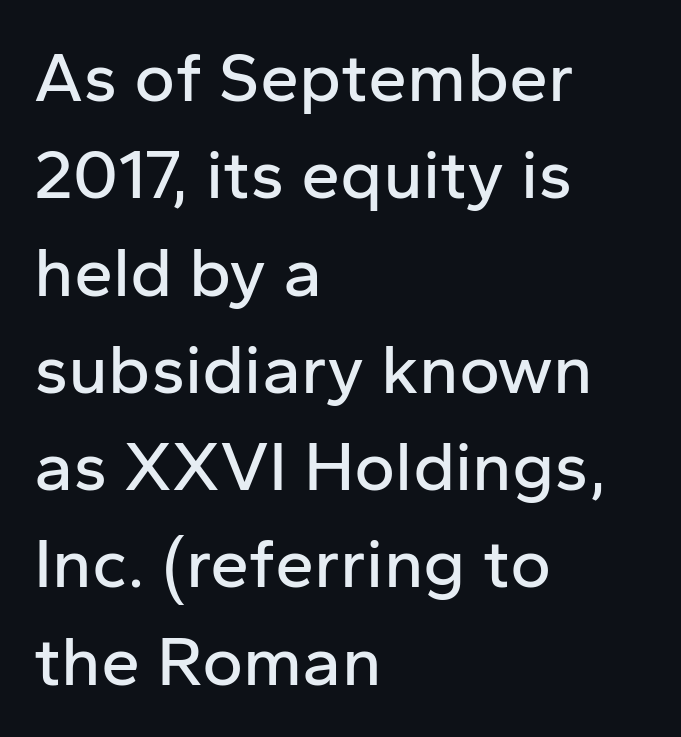
Beneath every word, the page is bare. Each letter keeps its own natural width here, so spacing adapts to shape. This is sans-serif lettering, the kind often seen on screens and signage. Quick note: interline space is typical.
